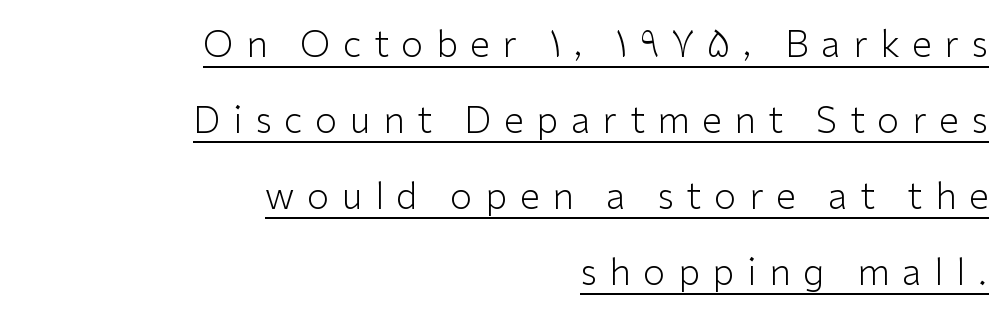
The image shows 36 px light sans-serif type, upright; set right-aligned, loose line spacing (2.11x), unusually wide letter spacing (+0.35 em), underlined; low stroke contrast and a medium x-height.
